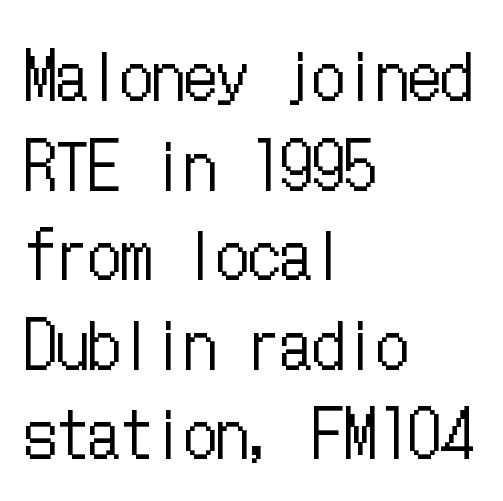
{"italic": "no", "bold": "no", "weight": "regular", "width": "condensed", "stroke_contrast": "low", "x_height": "medium", "underline": "no", "align": "left", "line_spacing": "normal", "line_spacing_ratio": 1.4, "letter_spacing": "normal", "letter_spacing_em": 0.0, "glyph_px": 64}
